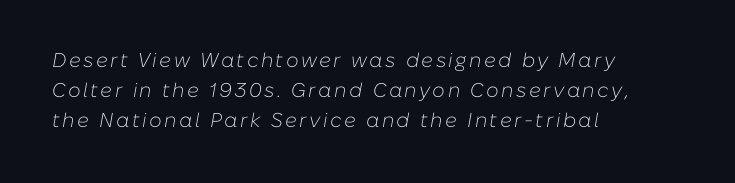
The image shows 20 px text type, italic (leaning right); set left-aligned, normal line spacing (1.5x), not underlined.
